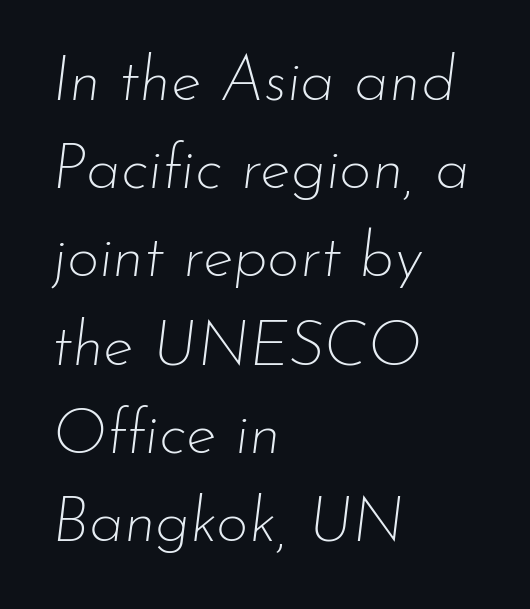
{"italic": "yes", "lean": "right", "slant_degrees": 7, "bold": "no", "weight": "thin", "width": "normal", "stroke_contrast": "low", "x_height": "small", "monospaced": "no", "underline": "no", "align": "left", "line_spacing": "normal", "line_spacing_ratio": 1.4, "letter_spacing": "normal", "letter_spacing_em": 0.0, "glyph_px": 63}
